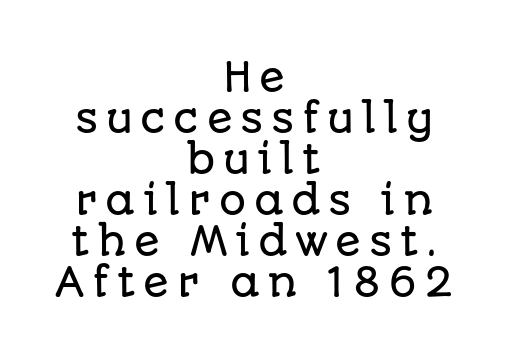
Q: Is the text italic (slanted)? A: No, it is upright.
Q: Is the typeface a serif or a sans-serif typeface? A: Sans-serif.
Q: Is the text underlined? A: No.
Q: How is the paragraph aligned? A: Centered.
Q: Is the spacing between letters normal or unusually wide? A: Unusually wide.
Q: Is the spacing between lines tight, normal or loose? A: Tight.
Q: Width (condensed, normal, or wide)? A: Normal.
Q: Stroke contrast? A: Low.
Q: x-height? A: Large.
Q: Monospaced? A: No.
